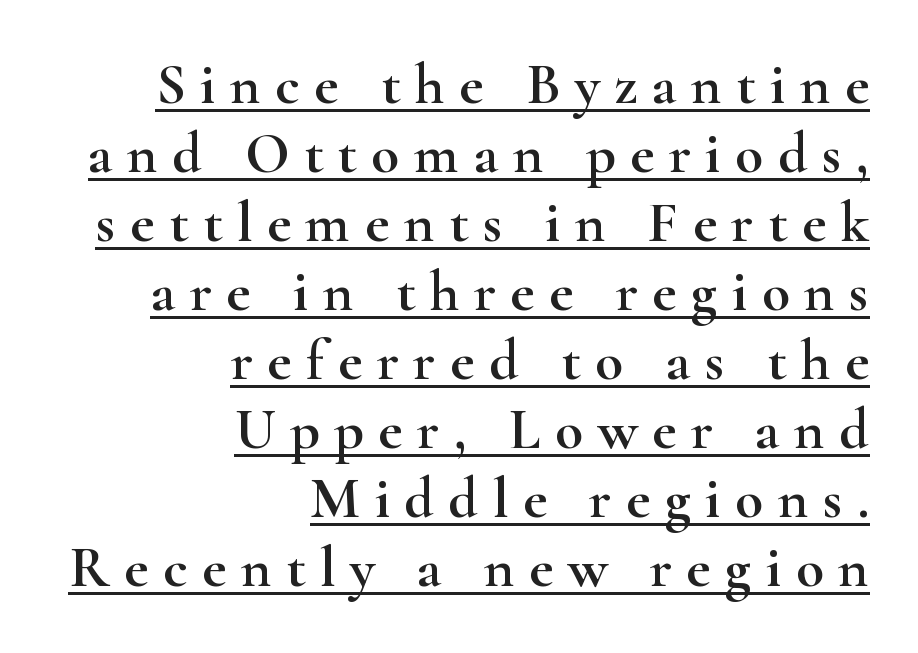
These lines were composed using upright roman letters. Students, note that the glyphs here are deliberately spaced far apart. Typeset ragged left — the right edge is the straight one. Old-style or modern, the face here clearly has serifs.
